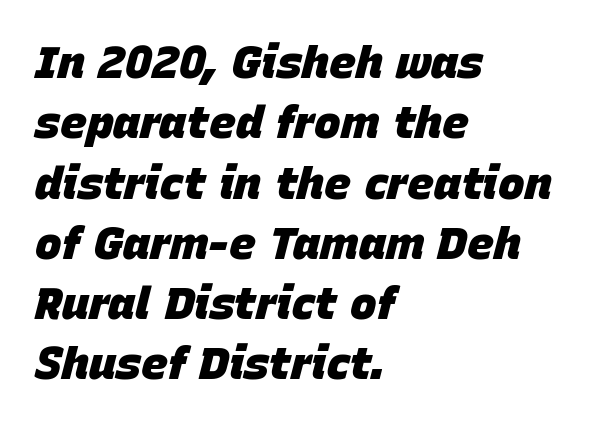
The image shows 45 px heavy type, italic (leaning right); set left-aligned, normal line spacing (1.34x), normal letter spacing, not underlined; low stroke contrast and a large x-height.
